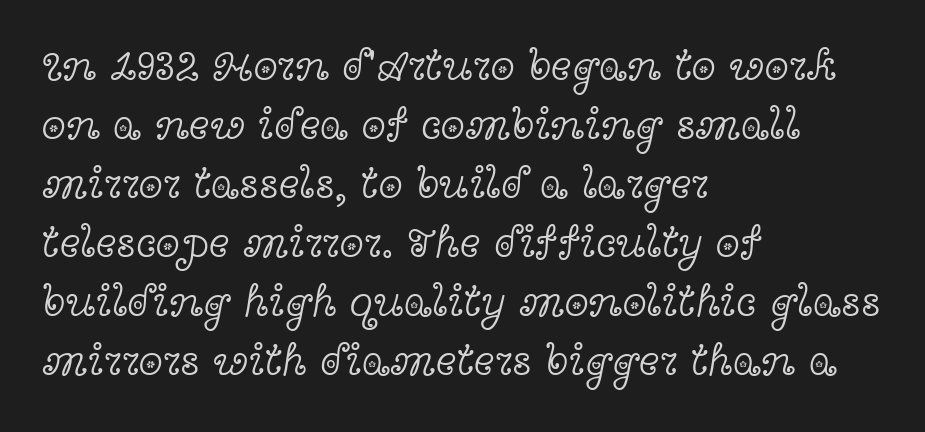
{"serif": "yes", "bold": "no", "weight": "light", "width": "wide", "x_height": "medium", "monospaced": "no", "underline": "no", "align": "left", "line_spacing": "normal", "line_spacing_ratio": 1.34, "letter_spacing": "normal", "letter_spacing_em": 0.0, "glyph_px": 44}
